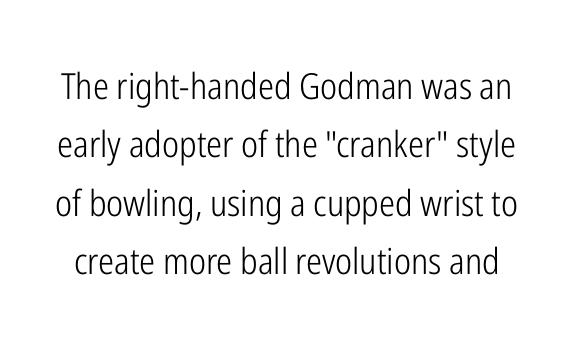
The image shows 36 px light, condensed sans-serif type, upright; set normal line spacing (1.62x), normal letter spacing, not underlined; low stroke contrast and a medium x-height.
